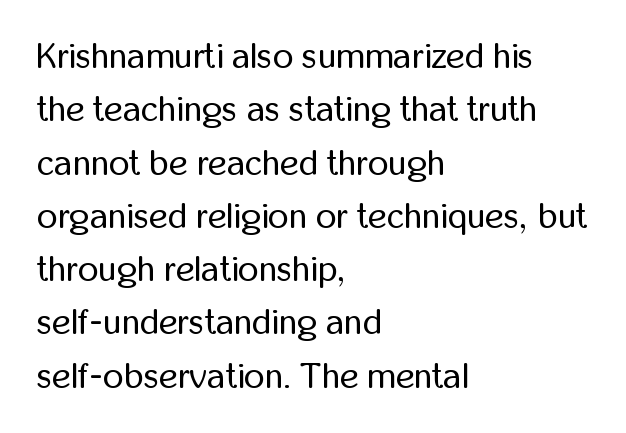
This rendering leaves character spacing at its baseline value. Baseline-to-baseline distance is the conventional proportion of letter height. It's the straight-up-and-down kind of type. The letters look calm and open, with moderate or lighter stems.
